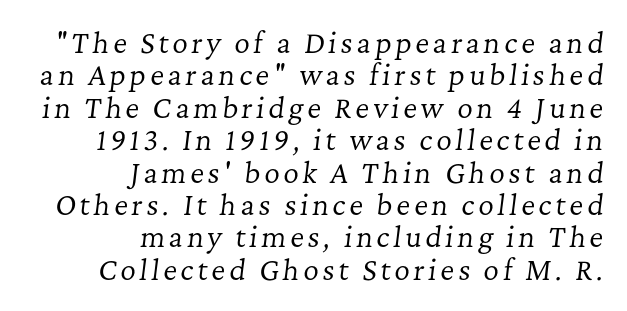
The image shows 27 px text type, italic (leaning right); set right-aligned, line spacing 1.2x, not underlined.
